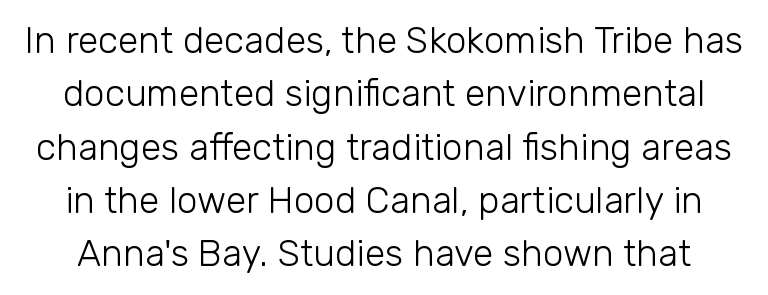
Q: Is the text bold? A: No.
Q: Is the text italic (slanted)? A: No, it is upright.
Q: Is the typeface a serif or a sans-serif typeface? A: Sans-serif.
Q: Is the text underlined? A: No.
Q: Is the spacing between letters normal or unusually wide? A: Normal.
Q: Is the spacing between lines tight, normal or loose? A: Normal.
Q: Width (condensed, normal, or wide)? A: Normal.
Q: Stroke contrast? A: Low.
Q: x-height? A: Medium.
Q: Monospaced? A: No.
